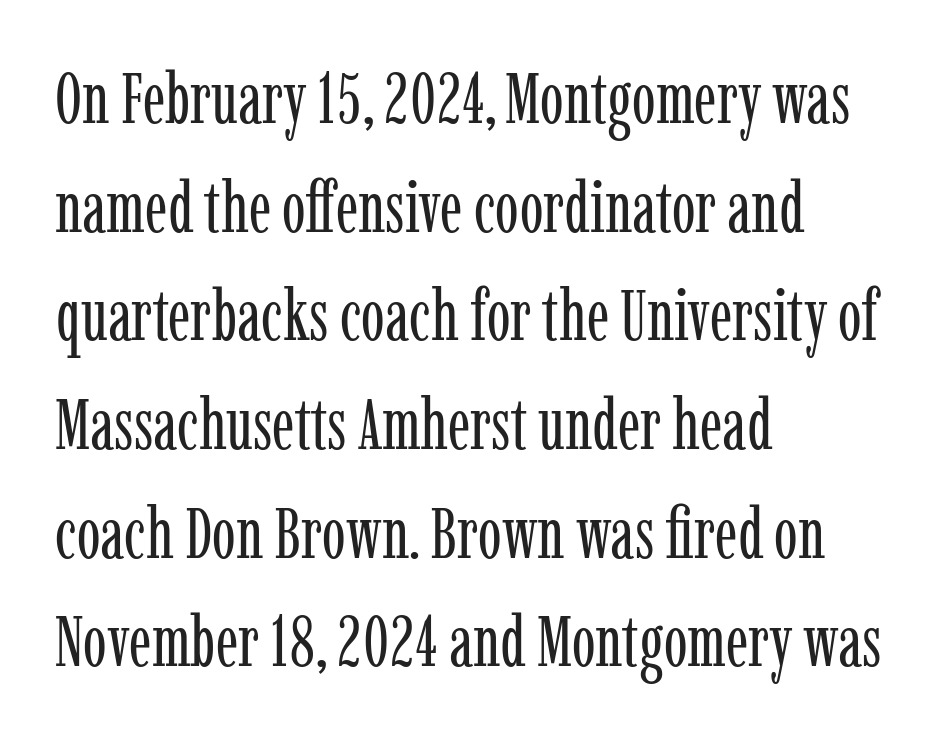
Q: Is the text bold? A: No.
Q: Is the text italic (slanted)? A: No, it is upright.
Q: Is the typeface a serif or a sans-serif typeface? A: Serif.
Q: Is the text underlined? A: No.
Q: How is the paragraph aligned? A: Left-aligned.
Q: Is the spacing between letters normal or unusually wide? A: Normal.
Q: Is the spacing between lines tight, normal or loose? A: Normal.
Q: Width (condensed, normal, or wide)? A: Condensed.
Q: Stroke contrast? A: Low.
Q: x-height? A: Medium.
Q: Monospaced? A: No.
